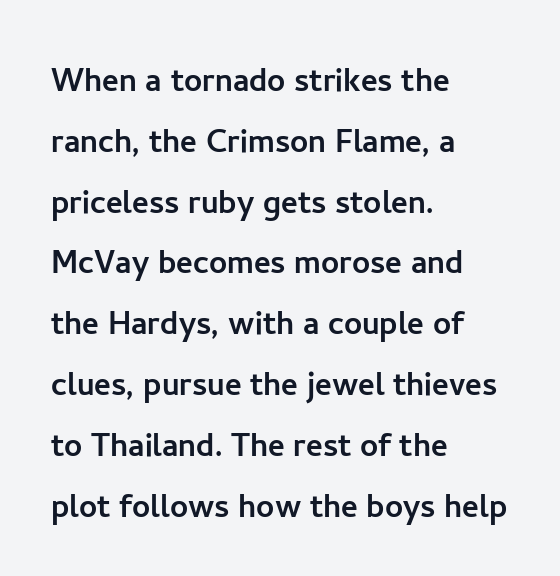
This sample uses plain, unmodified letter spacing. Stroke terminals: plain, sans-serif. Whoever set this chose a conventional vertical rhythm. In terms of posture, this sample is upright.
